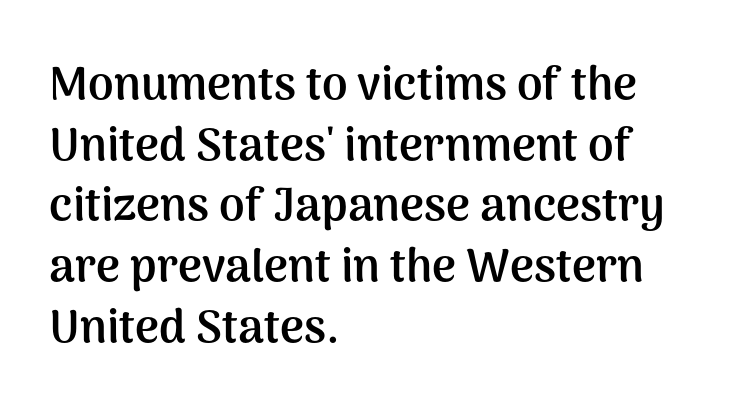
{"serif": "no", "italic": "no", "bold": "yes", "weight": "semibold", "width": "normal", "stroke_contrast": "medium", "x_height": "medium", "monospaced": "no", "underline": "no", "align": "left", "line_spacing": "normal", "line_spacing_ratio": 1.32, "letter_spacing": "normal", "letter_spacing_em": 0.0, "glyph_px": 46}
